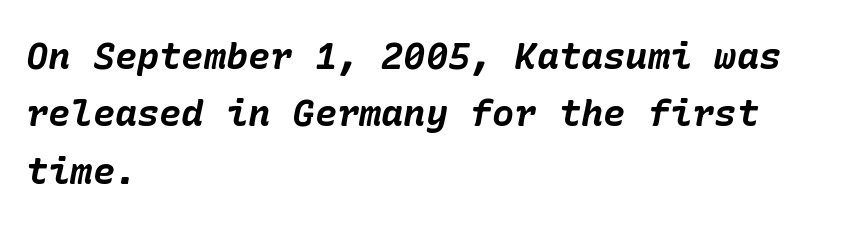
Q: Is the text bold? A: Yes.
Q: Is the text italic (slanted)? A: Yes, it leans right by about 10 degrees.
Q: Is the text underlined? A: No.
Q: How is the paragraph aligned? A: Left-aligned.
Q: Is the spacing between letters normal or unusually wide? A: Normal.
Q: Is the spacing between lines tight, normal or loose? A: Normal.
Q: Width (condensed, normal, or wide)? A: Normal.
Q: Stroke contrast? A: Low.
Q: x-height? A: Medium.
